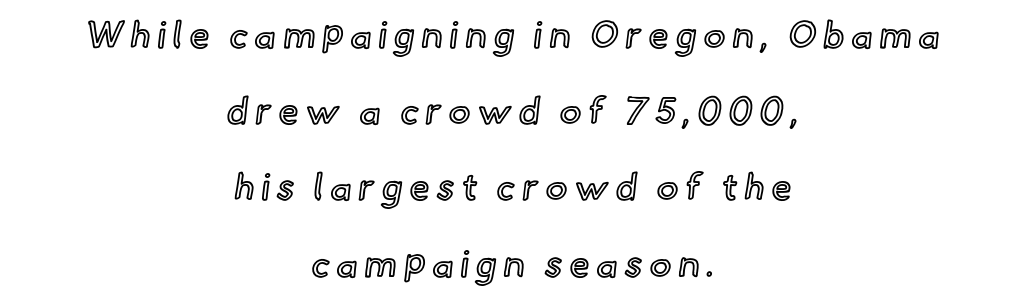
The image shows 37 px text type; set centered, loose line spacing (2.06x), not underlined; a small x-height.
